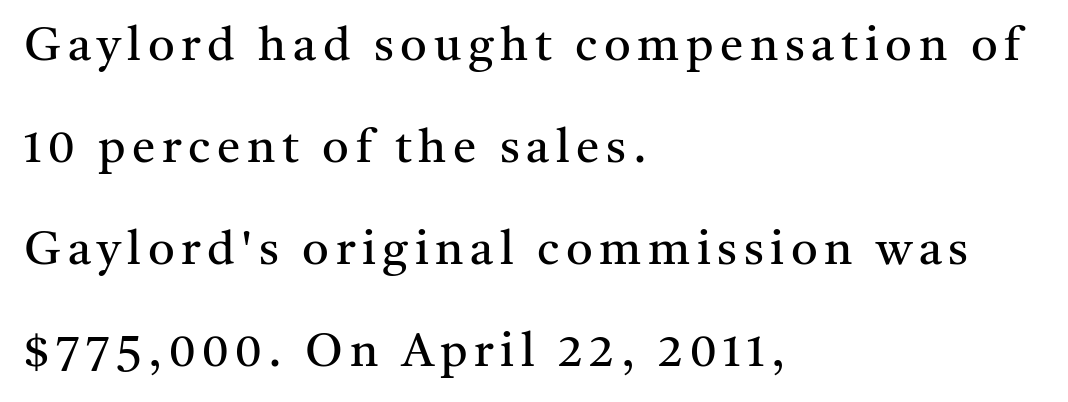
{"serif": "yes", "italic": "no", "bold": "no", "weight": "regular", "width": "normal", "stroke_contrast": "medium", "x_height": "medium", "monospaced": "no", "underline": "no", "align": "left", "line_spacing": "loose", "line_spacing_ratio": 2.17, "glyph_px": 47}
